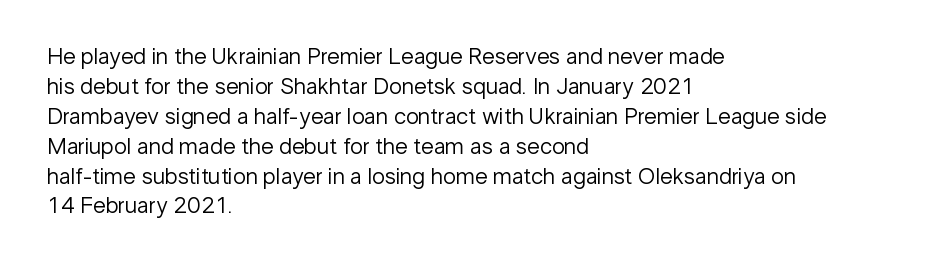
The image shows 23 px text type, upright; set left-aligned, normal line spacing (1.3x), normal letter spacing, not underlined.
